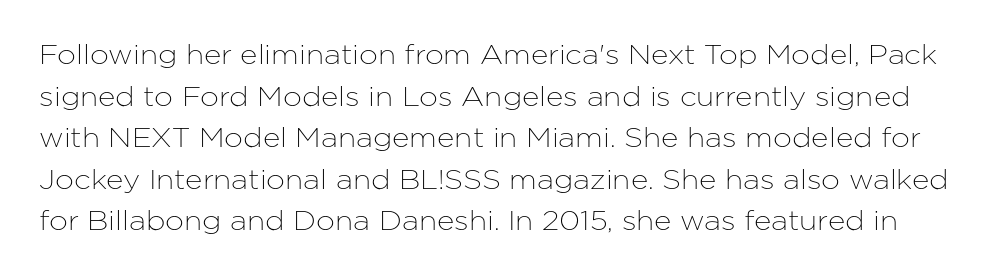
The lettering holds an erect, upright posture throughout. The string is rendered with underlining switched off. The passage shown has conventional tracking throughout. The passage shown stacks its lines at a standard gap.
